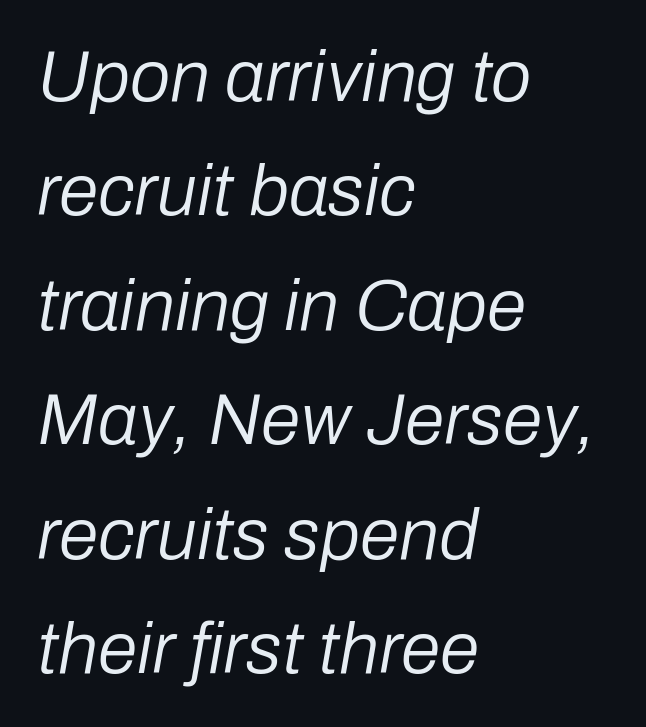
{"italic": "yes", "lean": "right", "slant_degrees": 10, "bold": "no", "weight": "regular", "width": "normal", "stroke_contrast": "low", "x_height": "medium", "monospaced": "no", "underline": "no", "align": "left", "line_spacing": "normal", "line_spacing_ratio": 1.59, "letter_spacing": "normal", "letter_spacing_em": 0.0, "glyph_px": 72}
